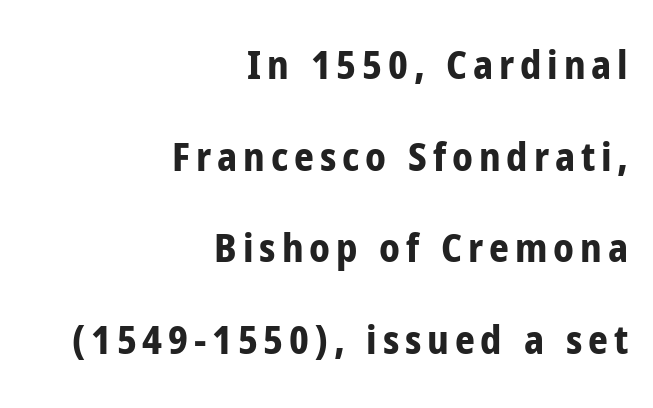
{"serif": "no", "italic": "no", "bold": "yes", "weight": "bold", "width": "condensed", "stroke_contrast": "low", "x_height": "medium", "monospaced": "no", "underline": "no", "align": "right", "line_spacing": "loose", "line_spacing_ratio": 2.35, "glyph_px": 39}
